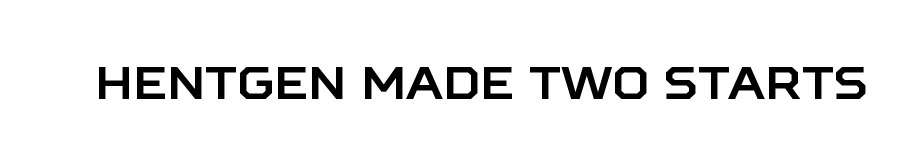
Q: Is the text italic (slanted)? A: No, it is upright.
Q: Is the typeface a serif or a sans-serif typeface? A: Sans-serif.
Q: Is the text underlined? A: No.
Q: Is the spacing between letters normal or unusually wide? A: Normal.
Q: Width (condensed, normal, or wide)? A: Normal.
Q: Stroke contrast? A: Low.
Q: x-height? A: Large.
Q: Monospaced? A: No.
